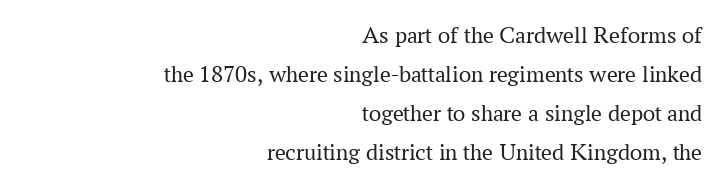
{"italic": "no", "bold": "no", "underline": "no", "align": "right", "line_spacing": "normal", "line_spacing_ratio": 1.62, "letter_spacing": "normal", "letter_spacing_em": 0.0, "glyph_px": 24}
